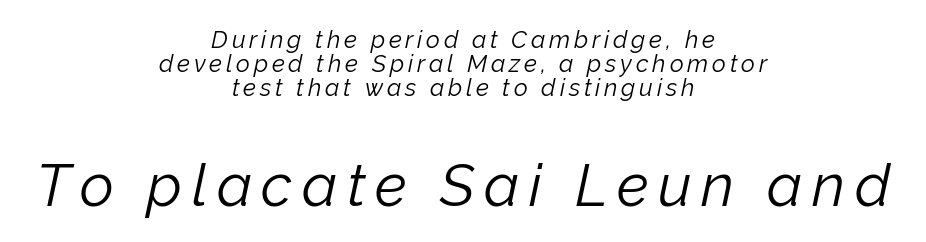
This sample is center-justified, so both line endings float freely. Vertical stems look standard width or narrower in stroke. Scale increases going downward across the two blocks. Character widths vary here, with narrow letters taking less room than wide ones. Slant detected: the letters are inclined. Leading: reduced.
